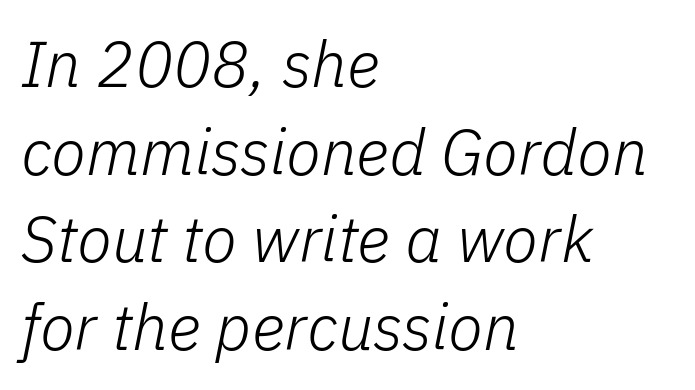
The image shows 64 px light type, italic (leaning right); set left-aligned, normal line spacing (1.37x), normal letter spacing, not underlined; low stroke contrast and a medium x-height.
